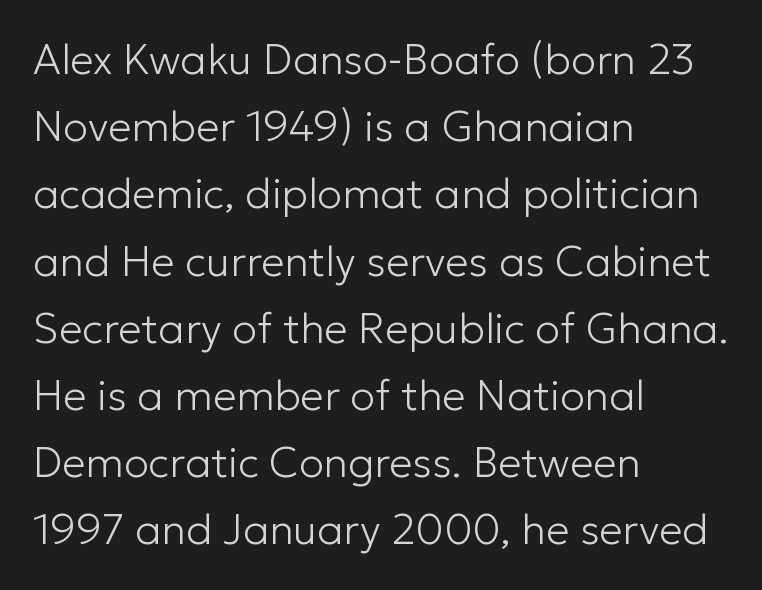
The image shows 42 px light sans-serif type, upright; set left-aligned, normal line spacing (1.6x), normal letter spacing, not underlined; low stroke contrast and a medium x-height.
